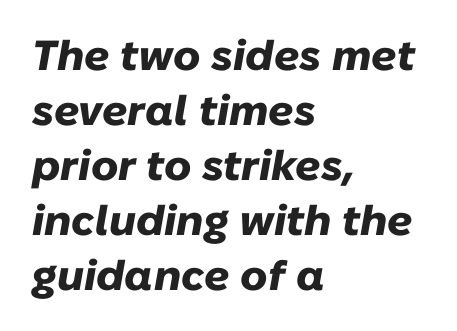
{"italic": "yes", "lean": "right", "slant_degrees": 10, "bold": "yes", "weight": "heavy", "width": "normal", "stroke_contrast": "low", "x_height": "medium", "monospaced": "no", "underline": "no", "align": "left", "line_spacing": "normal", "line_spacing_ratio": 1.31, "letter_spacing": "normal", "letter_spacing_em": 0.0, "glyph_px": 42}
